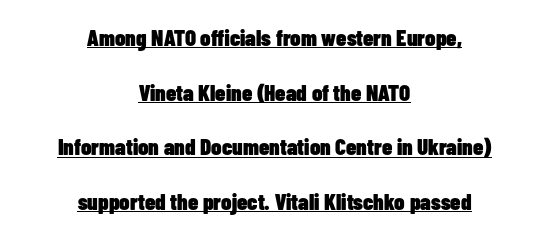
Reading down the column, the eye jumps a long way to each next line. Is the letter spacing exaggerated? No — it looks like the ordinary default. Heavy-handed strokes throughout: this text is bold. A typesetter would mark this as roman, not italic.
